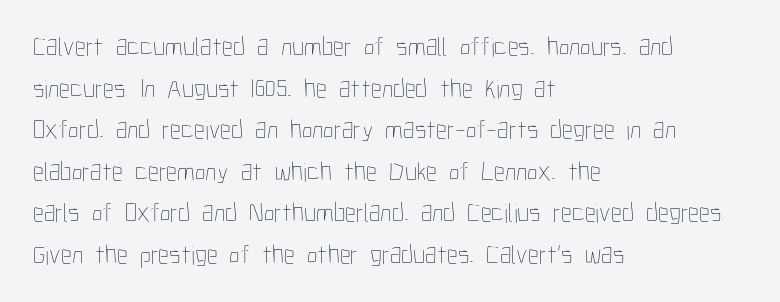
The image shows 27 px text type, upright; set left-aligned, normal line spacing (1.54x), normal letter spacing, not underlined.
